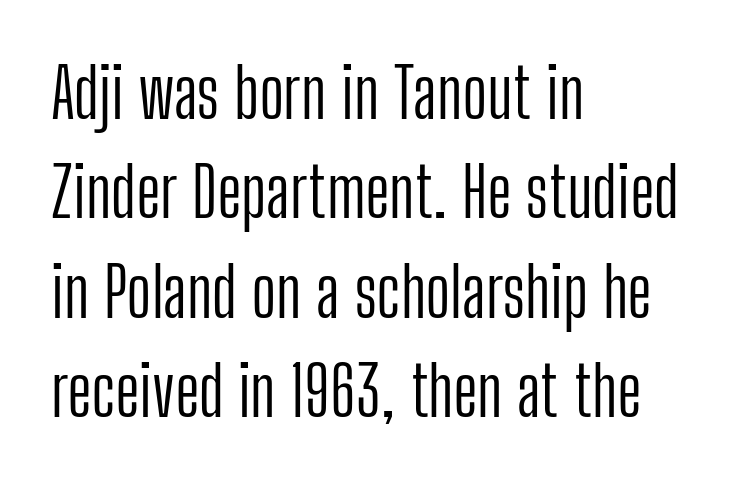
Summary of weight: not heavy and not bold. Regarding leading, the lines here are spaced in the standard way. No word sits above an underline. The type sits square on the baseline with zero lean. This sample has the flowing, uneven cadence of proportional lettering.
